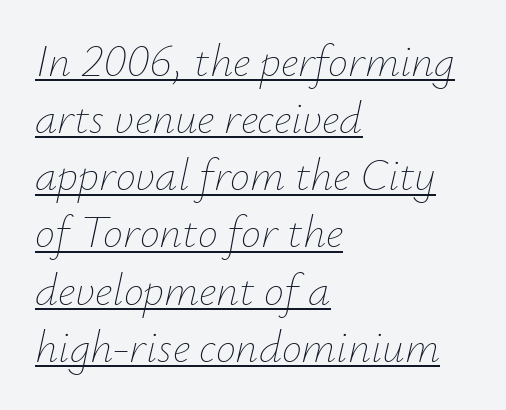
Evenly set lines give the paragraph a standard silhouette. Ink coverage per letter is moderate at most. Short and long lines alike share a common starting point at left. You could call the tracking neutral — neither tight nor loose. The letters advance in unequal steps, a hallmark of proportional type.
